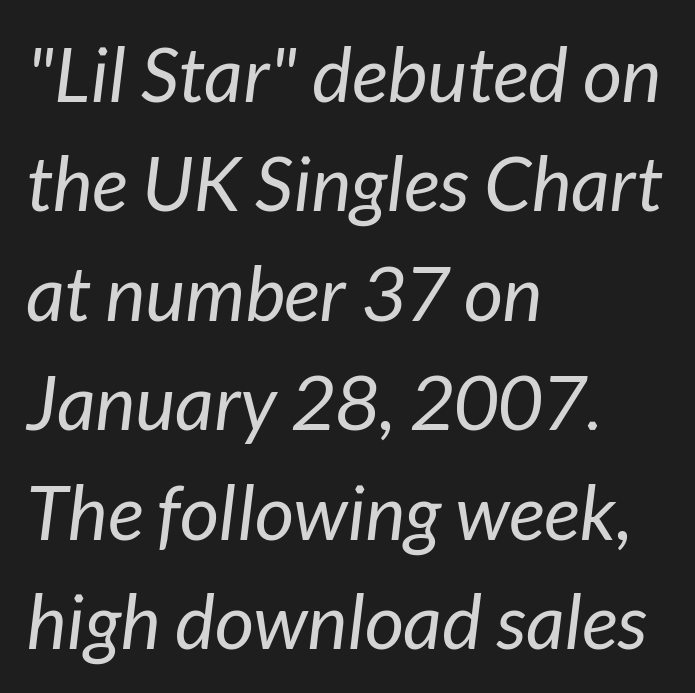
Does the lettering tilt? It does — this is italic. Compared with typical paragraphs, the rows here are spaced about the same. Stroke mass is kept to a normal reading level or below. Letters rest on an invisible, unmarked baseline. Short and long lines alike share a common starting point at left.
